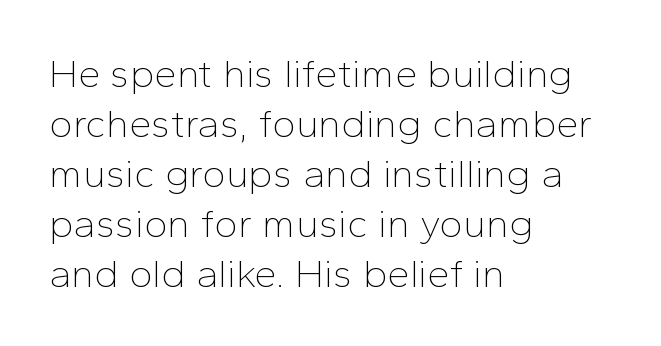
These lines sit exactly where default settings would place them. Unlike italic type, these characters show no tilt at all. The font family rendered here belongs to the sans-serif group. Letters have the restrained weight of plain body copy at most. Character widths vary here, with narrow letters taking less room than wide ones. Horizontal alignment here is leftward, the default for most running prose.
